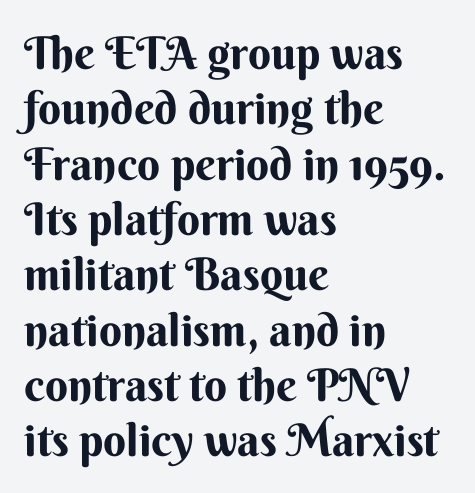
{"serif": "no", "italic": "no", "bold": "yes", "weight": "bold", "width": "normal", "stroke_contrast": "medium", "x_height": "small", "monospaced": "no", "underline": "no", "align": "left", "line_spacing_ratio": 1.23, "letter_spacing": "normal", "letter_spacing_em": 0.0, "glyph_px": 45}
